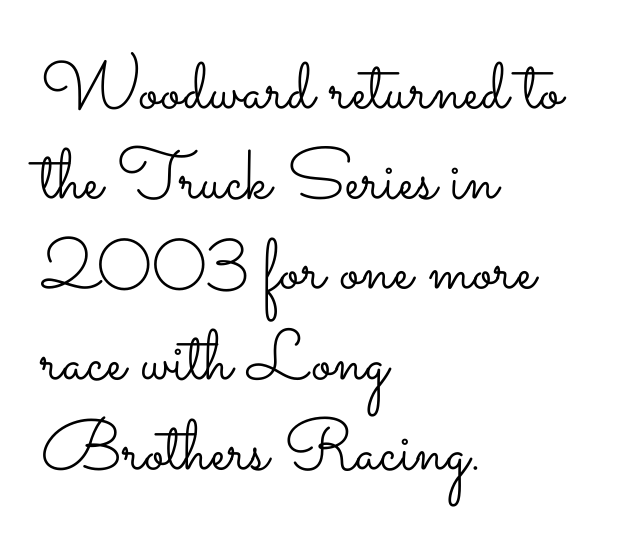
Q: Is the text bold? A: No.
Q: Is the text italic (slanted)? A: Yes.
Q: Is the text underlined? A: No.
Q: How is the paragraph aligned? A: Left-aligned.
Q: Is the spacing between letters normal or unusually wide? A: Normal.
Q: Is the spacing between lines tight, normal or loose? A: Normal.
Q: Width (condensed, normal, or wide)? A: Wide.
Q: Stroke contrast? A: Low.
Q: x-height? A: Small.
Q: Monospaced? A: No.
